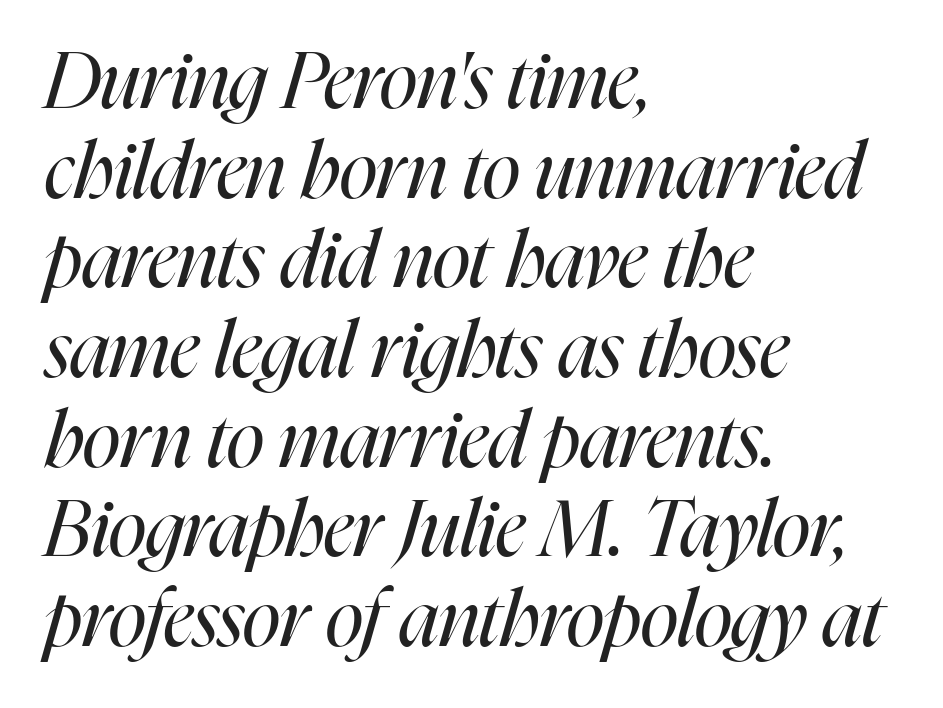
{"italic": "yes", "lean": "right", "slant_degrees": 16, "bold": "no", "weight": "regular", "width": "condensed", "stroke_contrast": "high", "x_height": "medium", "monospaced": "no", "underline": "no", "align": "left", "line_spacing": "tight", "line_spacing_ratio": 1.15, "letter_spacing": "normal", "letter_spacing_em": 0.0, "glyph_px": 78}
